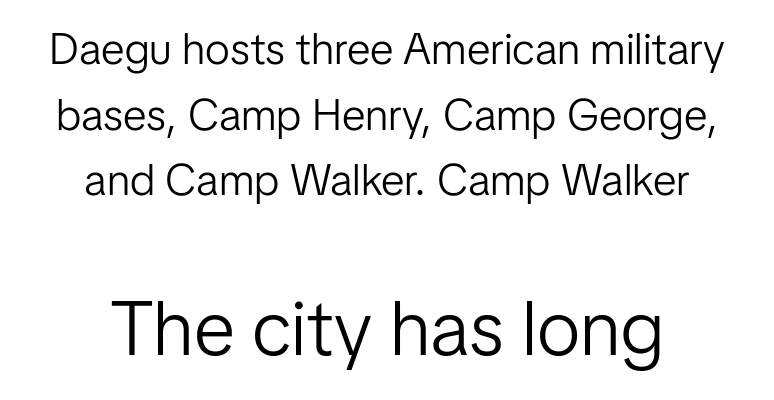
Notice how descenders clear the ascenders below comfortably — that's standard leading. Notice how the passage keeps no hard edge, just a central spine. Think of a printed novel: that variable character pitch is what you see here. On a weight scale, this lands at 450 or below. The emphasis by scale lands on block number two, below. In terms of letterspacing, this is plain default setting.
